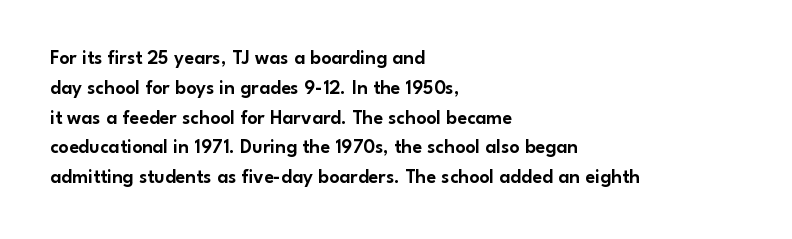
{"italic": "no", "underline": "no", "align": "left", "line_spacing": "normal", "line_spacing_ratio": 1.49, "letter_spacing": "normal", "letter_spacing_em": 0.0, "glyph_px": 20}
